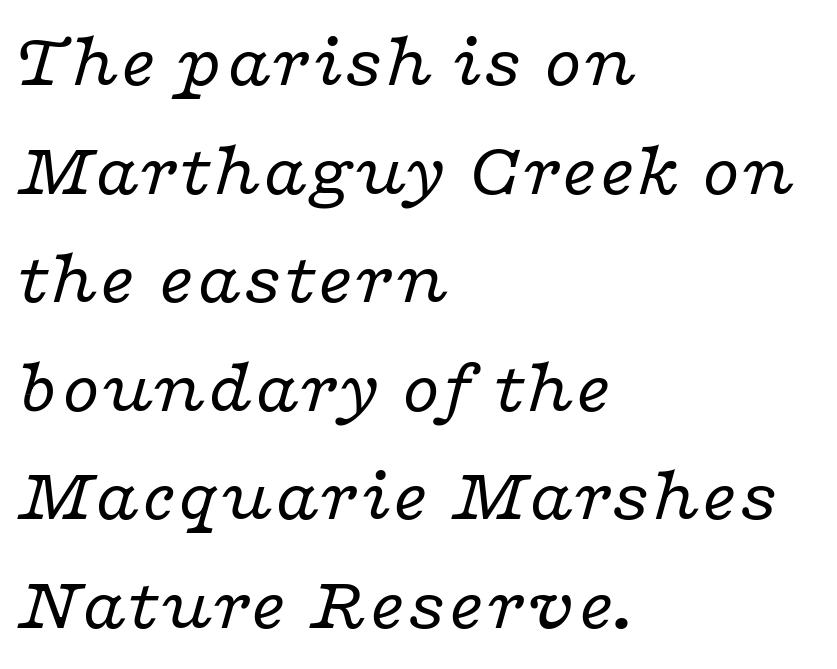
A quiet, ordinary-to-light weight characterises the typeface. A typesetter would call this proportional, since set widths differ per character. Glance below the letters and you will spot only blank space. The letterforms sit shoulder to shoulder at normal distance. The designer went with a serif here, giving each stem small feet. The designer left line spacing at the default.
